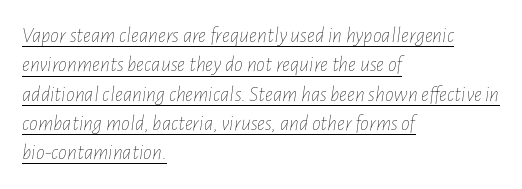
These lines keep a tight, regular rhythm from letter to letter. Reading down the block, your eye returns to a fixed left position each line. Summary of weight: not heavy and not bold. Rows of type keep a routine distance in the vertical direction. This is oblique type, the kind used for emphasis or titles. Check the space under the baseline: a stroke is drawn there.
